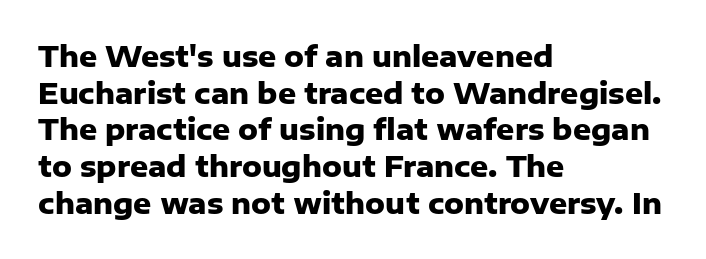
Q: Is the text bold? A: Yes.
Q: Is the text italic (slanted)? A: No, it is upright.
Q: Is the typeface a serif or a sans-serif typeface? A: Sans-serif.
Q: Is the text underlined? A: No.
Q: How is the paragraph aligned? A: Left-aligned.
Q: Is the spacing between letters normal or unusually wide? A: Normal.
Q: Is the spacing between lines tight, normal or loose? A: Normal.
Q: Width (condensed, normal, or wide)? A: Normal.
Q: Stroke contrast? A: Low.
Q: x-height? A: Medium.
Q: Monospaced? A: No.
